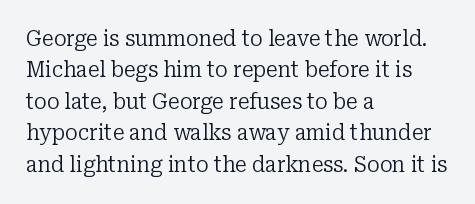
Each row of text sits above clean, open space. Italic? Not at all — the glyphs are vertical. Typeset ragged right — the left edge is the straight one. Each word holds together tightly as a unit, with standard inter-letter gaps. Interline gaps are of average width in this sample.
